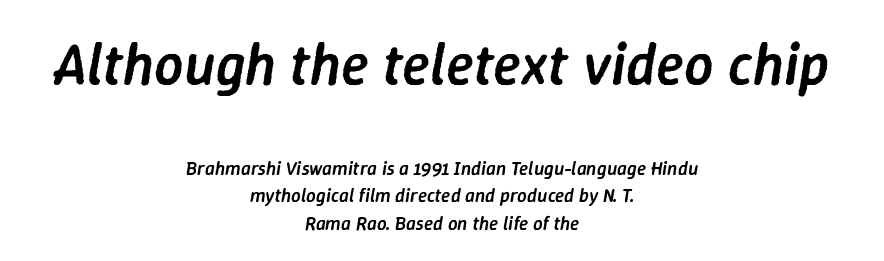
The image shows 58 px semibold type, italic (leaning right); set centered, normal line spacing (1.44x), normal letter spacing, not underlined; the first (top) block is 3.05x larger; low stroke contrast and a medium x-height.
